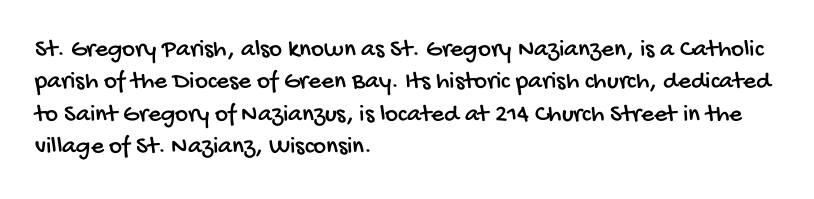
The image shows 25 px text type; set left-aligned, normal line spacing (1.3x), normal letter spacing, not underlined.
